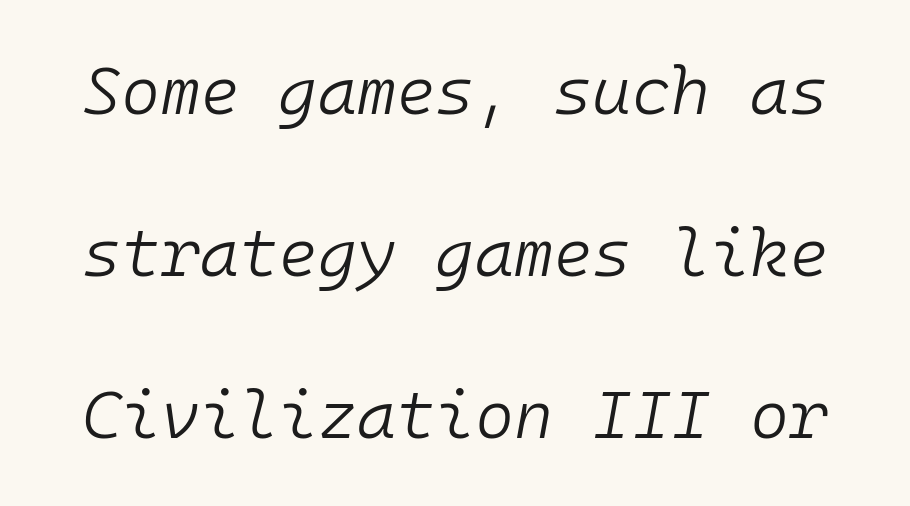
Rows of type keep a wide berth in the vertical direction. Letter spacing: default. Unmarked baselines from the first word to the last. Caption: face not bold, strokes unweighted. Italic: yes, the glyphs are oblique.
